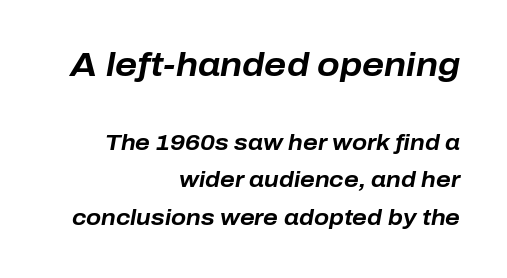
Does extra space separate the letters? No, they use regular spacing. Rendered with sloped, italic letterforms. Whoever set this made the first block the dominant, larger element. Every row of glyphs terminates at an identical x-position on the right. Heavy-handed strokes throughout: this text is bold.
